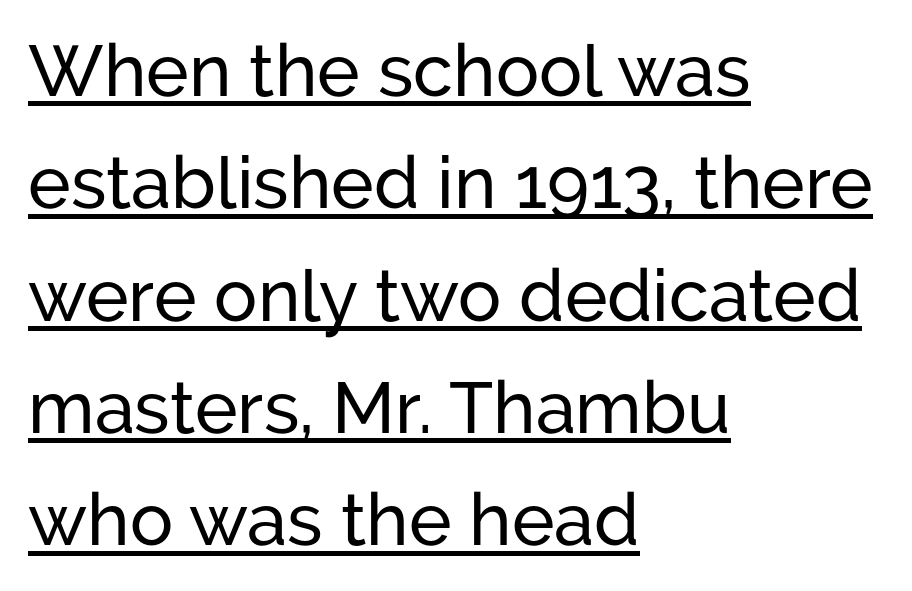
A classic flush-left, rag-right setting is used for this passage. Posture: vertical. What kind of face is this? One without serifs — a sans. There is no visible air inserted between adjacent glyphs.
